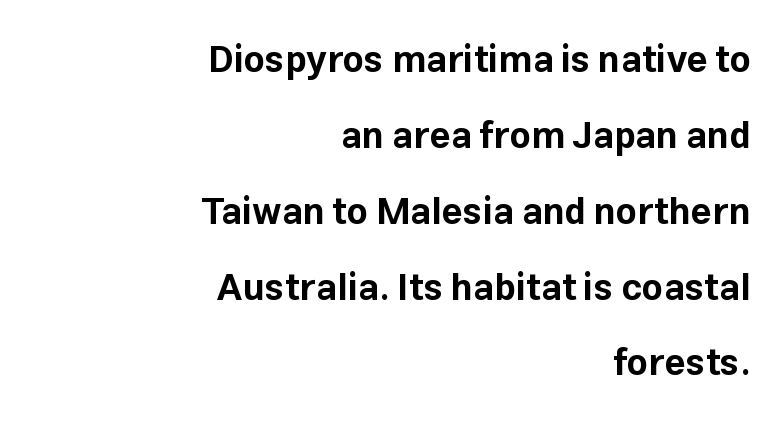
Q: Is the text bold? A: Yes.
Q: Is the text italic (slanted)? A: No, it is upright.
Q: Is the typeface a serif or a sans-serif typeface? A: Sans-serif.
Q: Is the text underlined? A: No.
Q: How is the paragraph aligned? A: Right-aligned.
Q: Is the spacing between letters normal or unusually wide? A: Normal.
Q: Is the spacing between lines tight, normal or loose? A: Loose.
Q: Width (condensed, normal, or wide)? A: Normal.
Q: Stroke contrast? A: Low.
Q: x-height? A: Medium.
Q: Monospaced? A: No.
